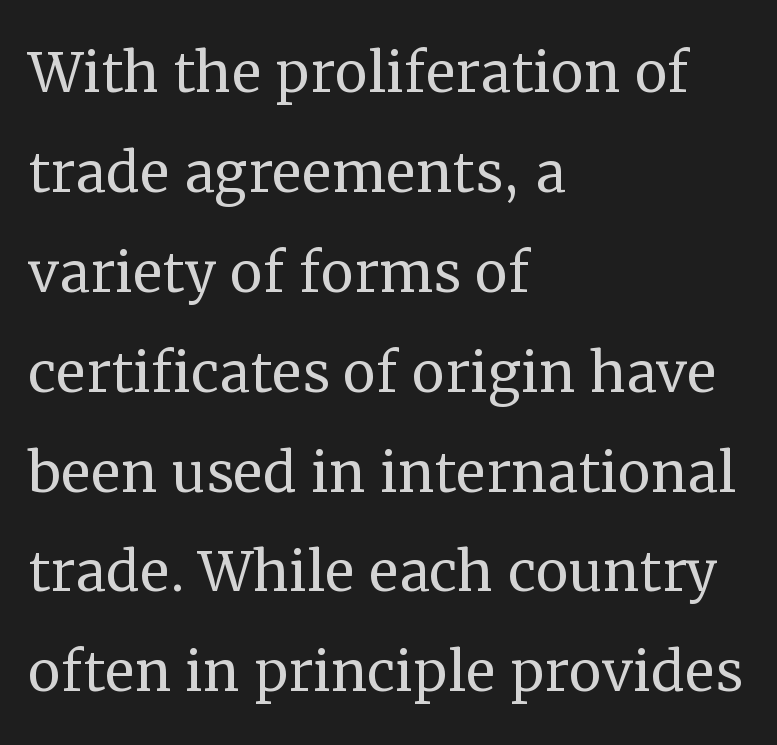
{"serif": "yes", "italic": "no", "bold": "no", "weight": "regular", "width": "normal", "stroke_contrast": "medium", "x_height": "medium", "monospaced": "no", "underline": "no", "align": "left", "line_spacing": "normal", "line_spacing_ratio": 1.35, "letter_spacing": "normal", "letter_spacing_em": 0.0, "glyph_px": 74}
